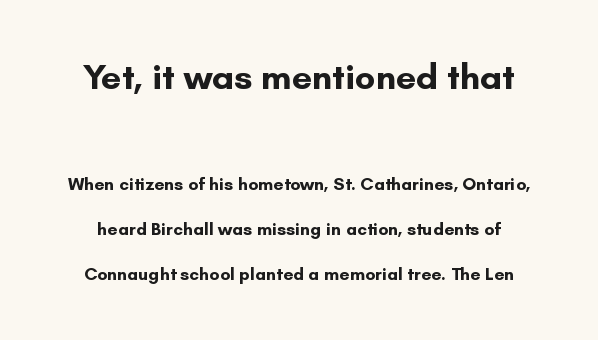
{"serif": "no", "italic": "no", "bold": "yes", "weight": "bold", "width": "normal", "stroke_contrast": "low", "x_height": "small", "monospaced": "no", "underline": "no", "line_spacing": "loose", "line_spacing_ratio": 2.49, "letter_spacing": "normal", "letter_spacing_em": 0.0, "larger_block": "first", "size_ratio": 2.0, "glyph_px": 36}
